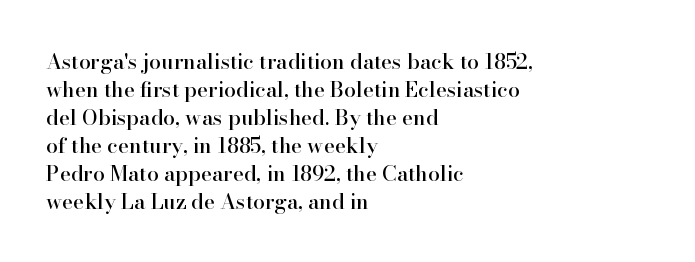
Q: Is the text italic (slanted)? A: No, it is upright.
Q: Is the text underlined? A: No.
Q: How is the paragraph aligned? A: Left-aligned.
Q: Is the spacing between letters normal or unusually wide? A: Normal.
Q: Is the spacing between lines tight, normal or loose? A: Normal.
